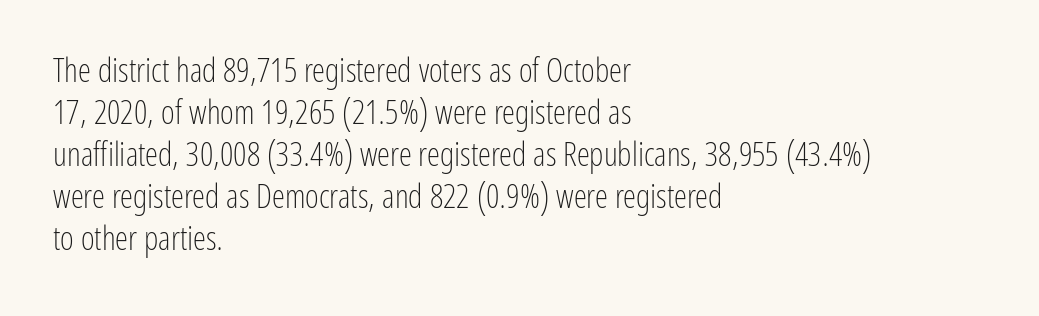
The typeface has the unassuming heft of standard copy or less. The zone under the glyphs is completely vacant. This is sans-serif lettering, the kind often seen on screens and signage. Nobody touched the tracking dial on this one. Character widths vary here, with narrow letters taking less room than wide ones.
